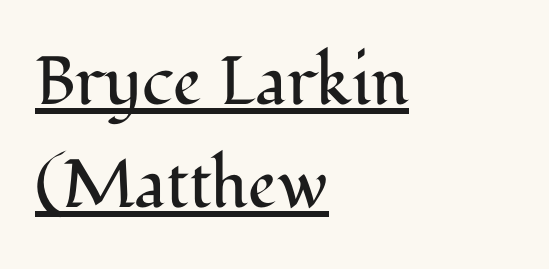
Q: Is the text bold? A: No.
Q: Is the text italic (slanted)? A: No, it is upright.
Q: Is the typeface a serif or a sans-serif typeface? A: Serif.
Q: Is the text underlined? A: Yes.
Q: How is the paragraph aligned? A: Left-aligned.
Q: Is the spacing between letters normal or unusually wide? A: Normal.
Q: Is the spacing between lines tight, normal or loose? A: Normal.
Q: Width (condensed, normal, or wide)? A: Normal.
Q: Stroke contrast? A: Medium.
Q: x-height? A: Medium.
Q: Monospaced? A: No.
